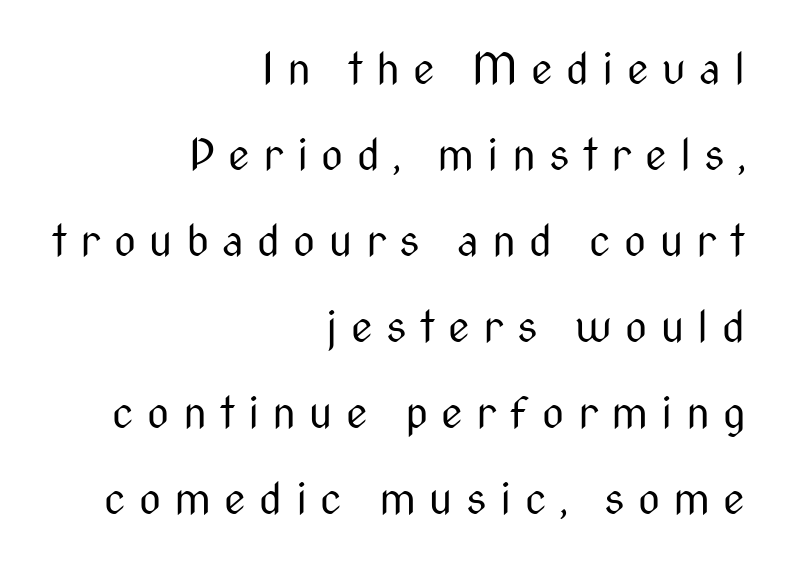
Q: Is the text bold? A: No.
Q: Is the text italic (slanted)? A: No, it is upright.
Q: Is the typeface a serif or a sans-serif typeface? A: Sans-serif.
Q: Is the text underlined? A: No.
Q: How is the paragraph aligned? A: Right-aligned.
Q: Is the spacing between letters normal or unusually wide? A: Unusually wide.
Q: Is the spacing between lines tight, normal or loose? A: Loose.
Q: Width (condensed, normal, or wide)? A: Condensed.
Q: Stroke contrast? A: Medium.
Q: x-height? A: Medium.
Q: Monospaced? A: No.
